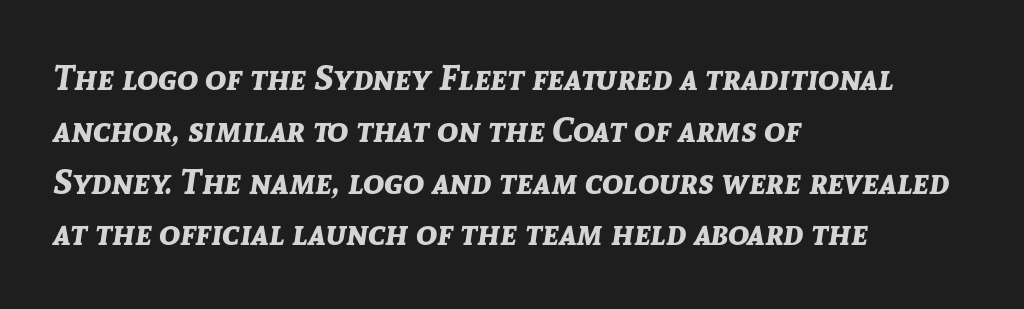
{"italic": "yes", "lean": "right", "slant_degrees": 8, "bold": "yes", "weight": "bold", "width": "normal", "stroke_contrast": "low", "x_height": "medium", "monospaced": "no", "underline": "no", "align": "left", "line_spacing": "normal", "line_spacing_ratio": 1.48, "letter_spacing": "normal", "letter_spacing_em": 0.0, "glyph_px": 35}
